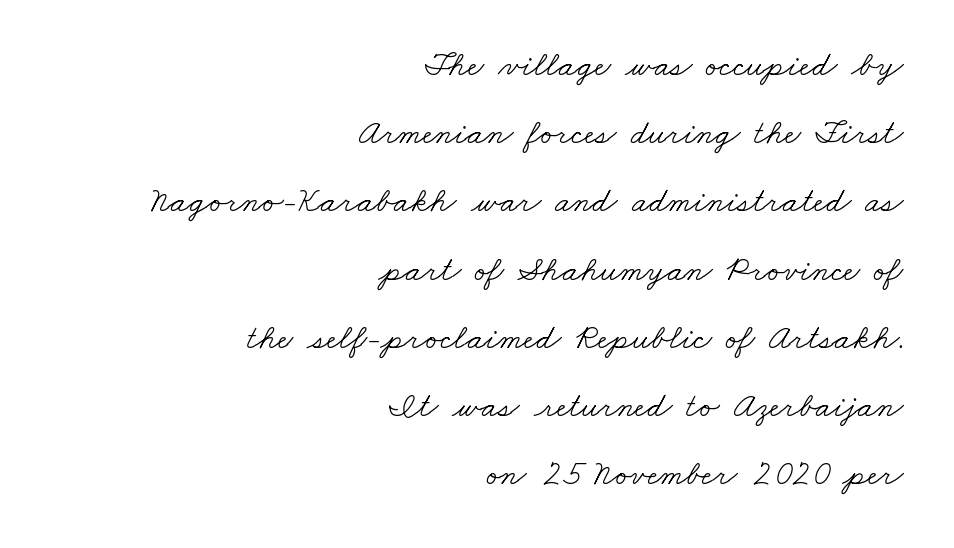
Yep, those are serifs on the letters. Right-aligned paragraph, ragged on the left. In terms of letterspacing, this is plain default setting. Interline gaps are noticeably wide in this sample. The passage shown is not underscored anywhere. A typesetter would call this proportional, since set widths differ per character.
